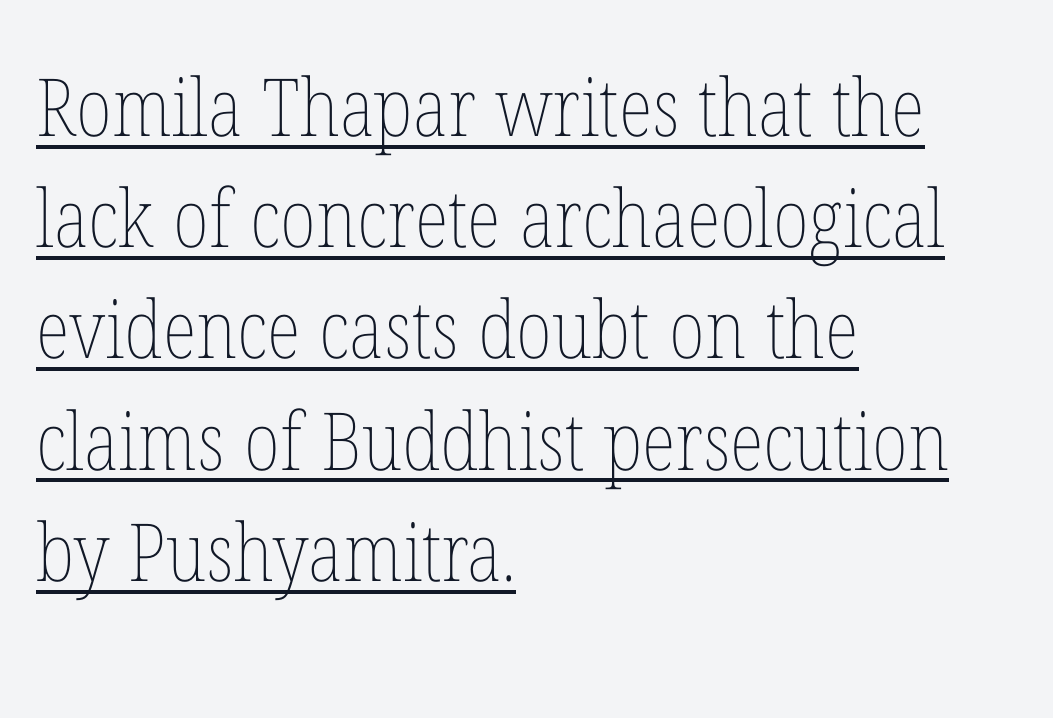
{"italic": "no", "bold": "no", "weight": "thin", "width": "condensed", "stroke_contrast": "low", "x_height": "medium", "monospaced": "no", "underline": "yes", "align": "left", "line_spacing": "normal", "line_spacing_ratio": 1.39, "letter_spacing": "normal", "letter_spacing_em": 0.0, "glyph_px": 80}
